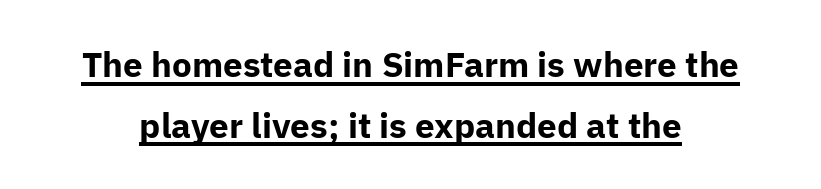
{"serif": "no", "italic": "no", "bold": "yes", "weight": "bold", "width": "normal", "stroke_contrast": "low", "x_height": "medium", "monospaced": "no", "underline": "yes", "line_spacing_ratio": 1.74, "letter_spacing": "normal", "letter_spacing_em": 0.0, "glyph_px": 35}
